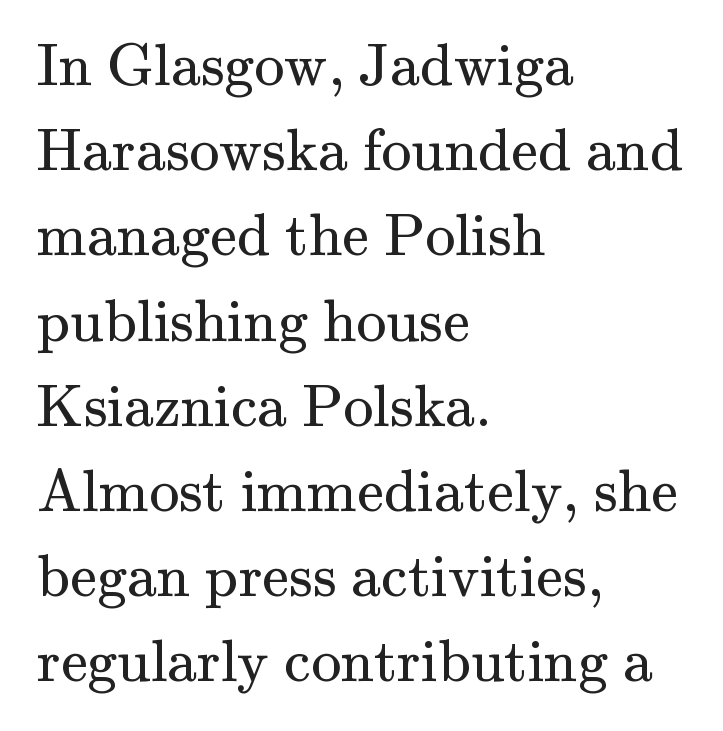
The image shows 60 px regular-weight serif type, upright; set left-aligned, normal line spacing (1.42x), normal letter spacing, not underlined; medium stroke contrast and a small x-height.
